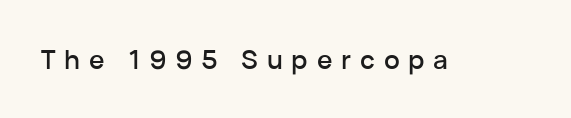
Q: Is the text italic (slanted)? A: No, it is upright.
Q: Is the text underlined? A: No.
Q: Is the spacing between letters normal or unusually wide? A: Unusually wide.
